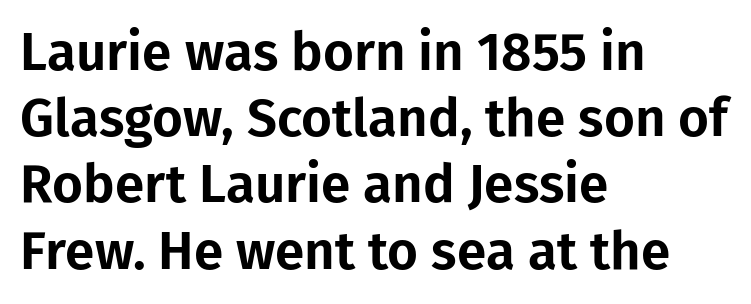
The paragraph shown leans on its left margin. The lines sit at an ordinary, default distance from one another. Classification — sans serif. Here the designer chose a conventional face with non-uniform glyph widths.
